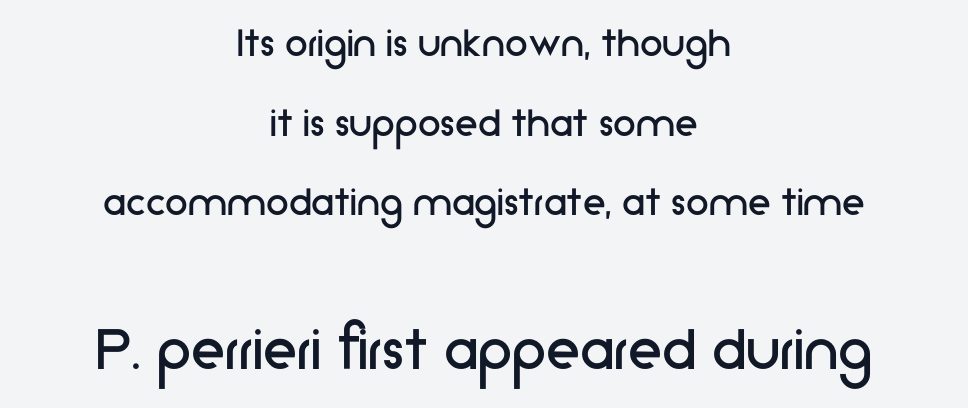
Type style note: lacks serifs. Rendered with straight, roman letterforms. The rendering positions every line midway between the sides. Beneath every word, the page is bare. Do the characters align in a grid? No, the font is proportional. No chunkiness to these letters — they're not bold.
